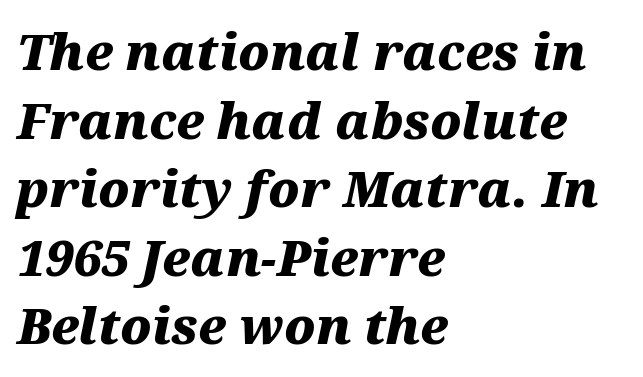
Chunky letters — that's bold for sure. If you drew a line through each stem, it would be angled. Quick note: underline off. Character widths vary here, with narrow letters taking less room than wide ones. Look at the tracking — it's just the regular setting, nothing added.
